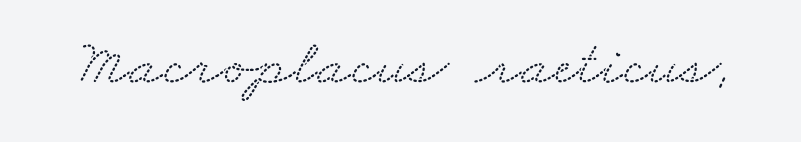
Q: Is the typeface a serif or a sans-serif typeface? A: Serif.
Q: Is the text underlined? A: No.
Q: Is the spacing between letters normal or unusually wide? A: Normal.
Q: Width (condensed, normal, or wide)? A: Wide.
Q: Stroke contrast? A: Low.
Q: x-height? A: Small.
Q: Monospaced? A: No.
